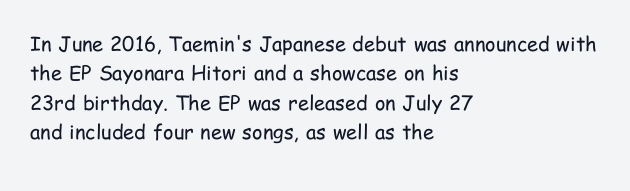
The image shows 20 px text type, upright; set left-aligned, normal line spacing (1.47x), normal letter spacing, not underlined.
